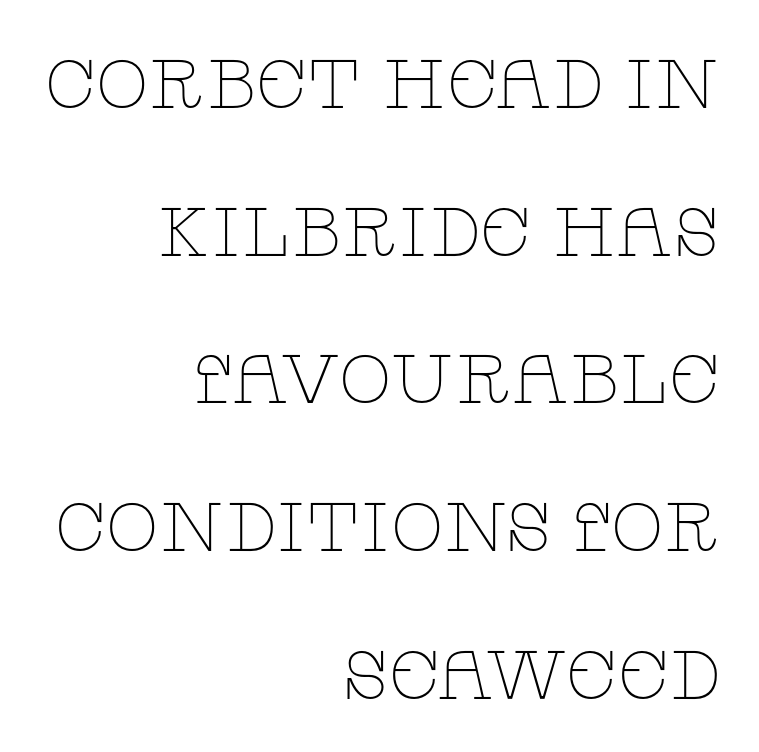
{"serif": "yes", "italic": "no", "bold": "no", "weight": "thin", "width": "wide", "stroke_contrast": "low", "x_height": "large", "monospaced": "no", "underline": "no", "align": "right", "line_spacing": "loose", "line_spacing_ratio": 2.14, "letter_spacing": "normal", "letter_spacing_em": 0.0, "glyph_px": 69}
